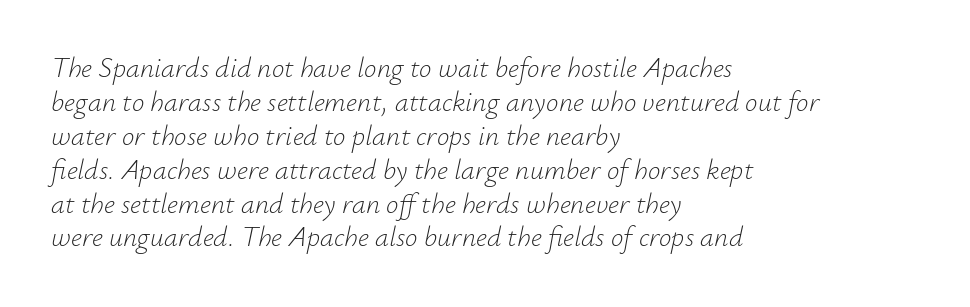
The image shows 28 px light type, italic (leaning right); set left-aligned, line spacing 1.21x, normal letter spacing, not underlined; low stroke contrast and a small x-height.
